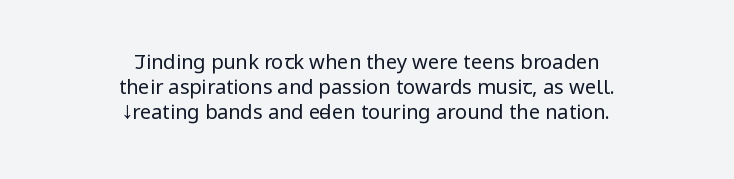
Weight: not bold — regular or lighter. Is the letter spacing exaggerated? No — it looks like the ordinary default. The strip under each line holds only bare page. This sample is center-justified, so both line endings float freely. In terms of posture, this sample is upright.
